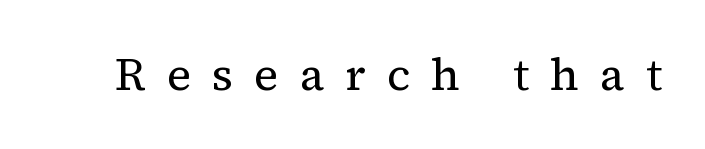
The image shows 45 px regular-weight serif type, upright; set unusually wide letter spacing (+0.47 em), not underlined; medium stroke contrast and a medium x-height.
